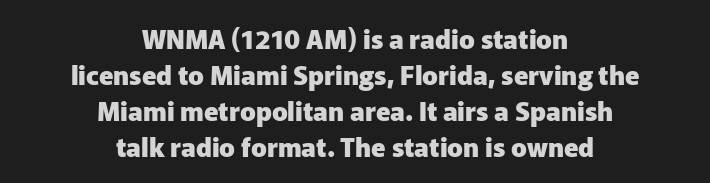
On the weight axis this lands at bold, roughly 700. Clear beneath every line of the passage. You could call the tracking neutral — neither tight nor loose. These lines are centered, leaving both edges ragged. The letters stand straight up with perfectly vertical stems.
